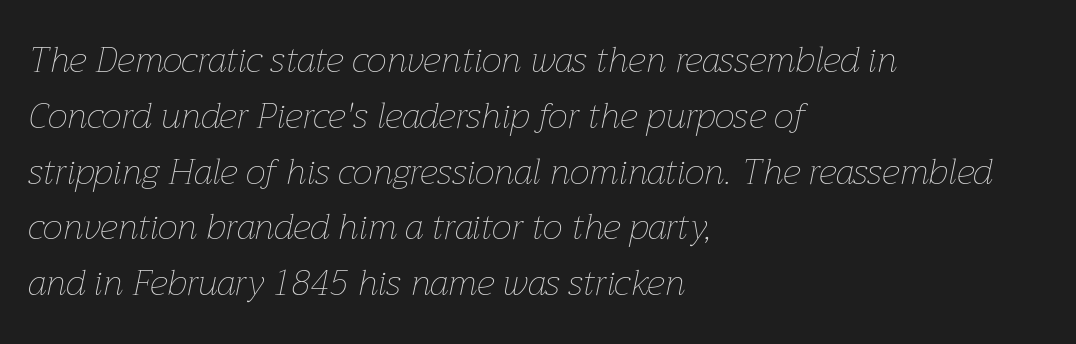
{"italic": "yes", "lean": "right", "slant_degrees": 12, "bold": "no", "weight": "thin", "width": "normal", "stroke_contrast": "low", "x_height": "medium", "monospaced": "no", "underline": "no", "align": "left", "line_spacing": "normal", "line_spacing_ratio": 1.55, "letter_spacing": "normal", "letter_spacing_em": 0.0, "glyph_px": 36}
